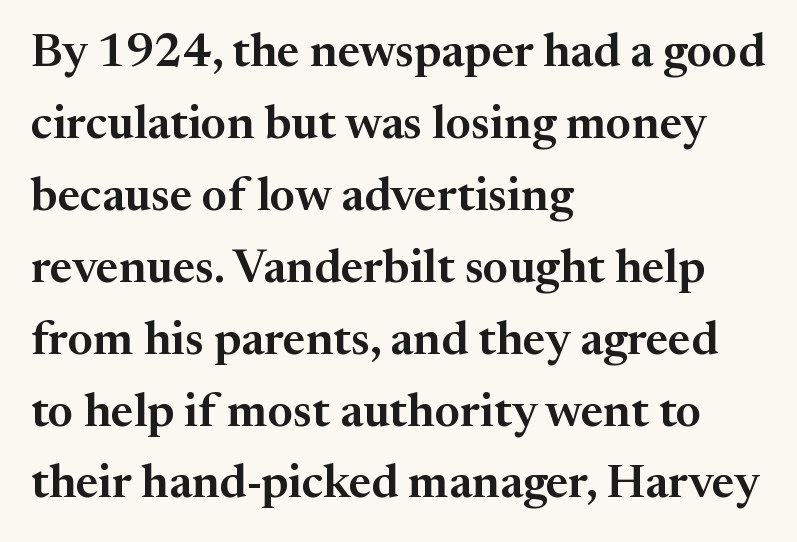
The image shows 47 px serif type, upright; set left-aligned, normal line spacing (1.53x), normal letter spacing, not underlined; medium stroke contrast and a medium x-height.
